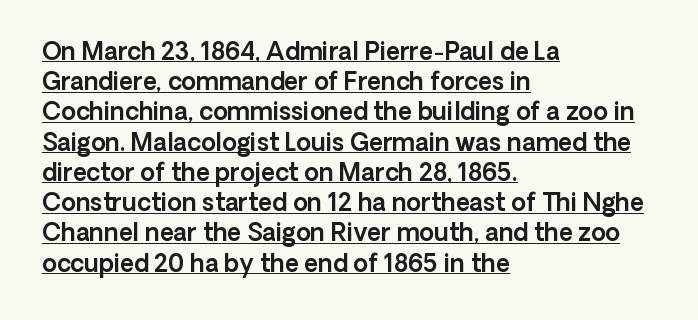
The image shows 24 px text type, upright; set left-aligned, normal line spacing (1.26x), normal letter spacing, underlined.
